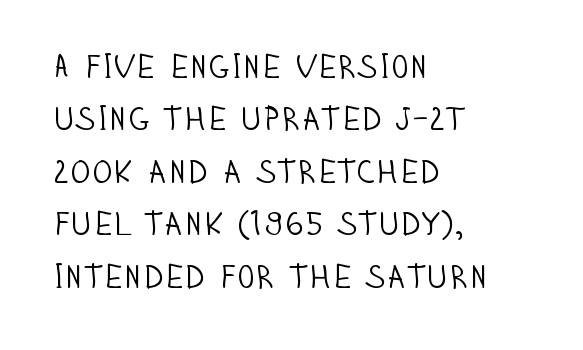
The image shows 33 px light, condensed sans-serif type, upright; set left-aligned, normal line spacing (1.59x), normal letter spacing, not underlined; low stroke contrast and a large x-height.
